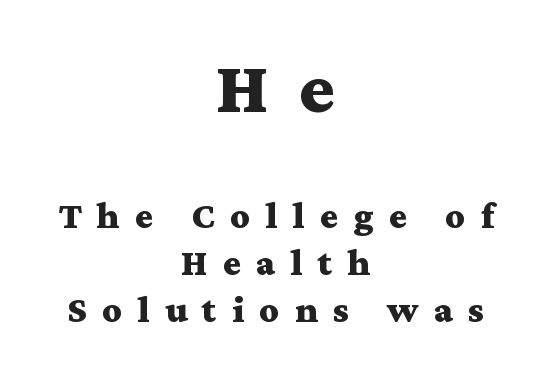
Q: Is the text bold? A: Yes.
Q: Is the text italic (slanted)? A: No, it is upright.
Q: Is the typeface a serif or a sans-serif typeface? A: Serif.
Q: Is the text underlined? A: No.
Q: How is the paragraph aligned? A: Centered.
Q: Is the spacing between letters normal or unusually wide? A: Unusually wide.
Q: Which block of text is set in a larger size, the first (top) or the second (bottom)? A: The first (top) one.
Q: Width (condensed, normal, or wide)? A: Wide.
Q: Stroke contrast? A: Medium.
Q: x-height? A: Medium.
Q: Monospaced? A: No.
